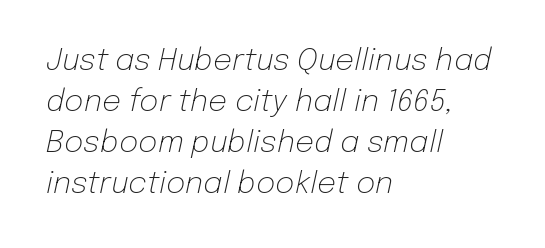
The image shows 30 px light type, italic (leaning right); set left-aligned, normal line spacing (1.37x), normal letter spacing, not underlined; low stroke contrast and a medium x-height.
